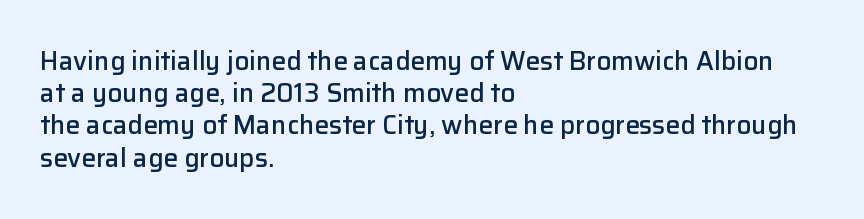
Q: Is the text bold? A: Semi-bold.
Q: Is the text italic (slanted)? A: No, it is upright.
Q: Is the text underlined? A: No.
Q: How is the paragraph aligned? A: Left-aligned.
Q: Is the spacing between letters normal or unusually wide? A: Normal.
